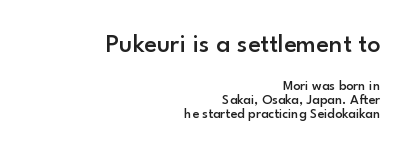
The image shows 26 px text type, upright; set right-aligned, tight line spacing (1.0x), normal letter spacing, not underlined; the first (top) block is 1.86x larger.
